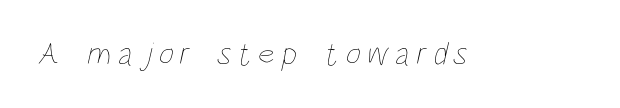
Counters stay open thanks to moderate or lighter strokes. The face used here is proportionally spaced, like ordinary book or web type. The strip under each line holds only bare page.
